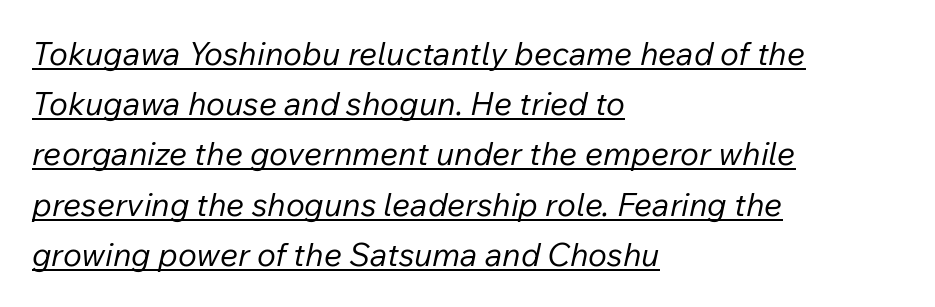
Q: Is the text bold? A: No.
Q: Is the text italic (slanted)? A: Yes, it leans right by about 12 degrees.
Q: Is the text underlined? A: Yes.
Q: How is the paragraph aligned? A: Left-aligned.
Q: Is the spacing between letters normal or unusually wide? A: Normal.
Q: Is the spacing between lines tight, normal or loose? A: Normal.
Q: Width (condensed, normal, or wide)? A: Normal.
Q: Stroke contrast? A: Low.
Q: x-height? A: Medium.
Q: Monospaced? A: No.
